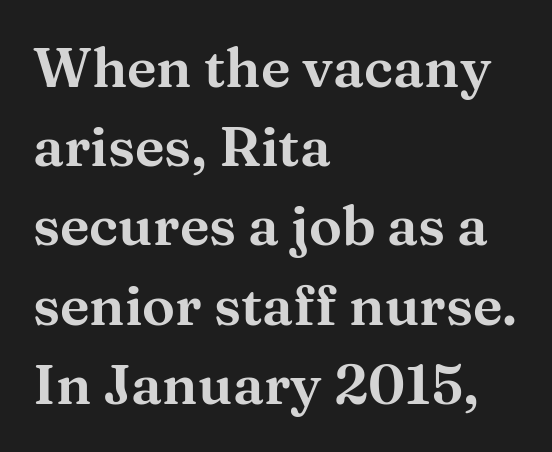
The face used here is proportionally spaced, like ordinary book or web type. Plain, unruled lines of type. Observe the serifs anchoring each vertical stroke in this sample. The specimen reads as upright at a glance. The compositor pushed each line to the left boundary. The line-height multiplier appears to be the usual default.
